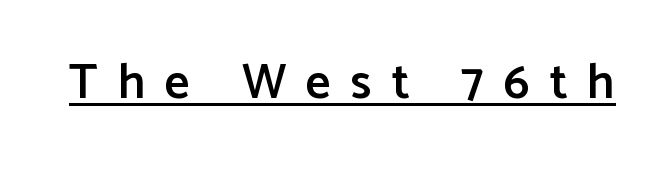
The image shows 49 px semibold sans-serif type, upright; set unusually wide letter spacing (+0.41 em), underlined; low stroke contrast and a medium x-height.
